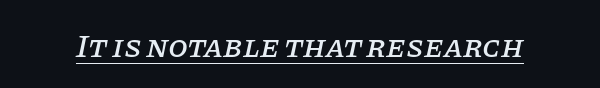
{"serif": "yes", "italic": "yes", "lean": "right", "slant_degrees": 11, "width": "normal", "stroke_contrast": "low", "x_height": "large", "monospaced": "no", "underline": "yes", "letter_spacing": "normal", "letter_spacing_em": 0.0, "glyph_px": 32}
